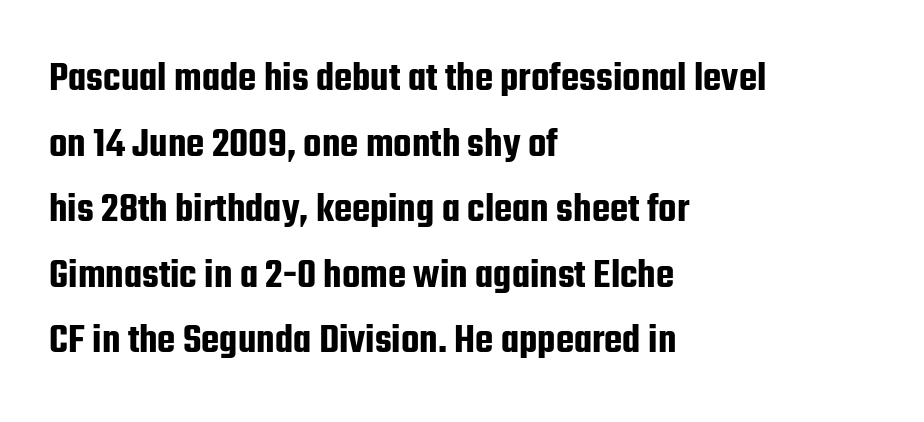
Q: Is the text italic (slanted)? A: No, it is upright.
Q: Is the typeface a serif or a sans-serif typeface? A: Sans-serif.
Q: Is the text underlined? A: No.
Q: How is the paragraph aligned? A: Left-aligned.
Q: Is the spacing between letters normal or unusually wide? A: Normal.
Q: Is the spacing between lines tight, normal or loose? A: Normal.
Q: Width (condensed, normal, or wide)? A: Condensed.
Q: Stroke contrast? A: Low.
Q: x-height? A: Medium.
Q: Monospaced? A: No.
